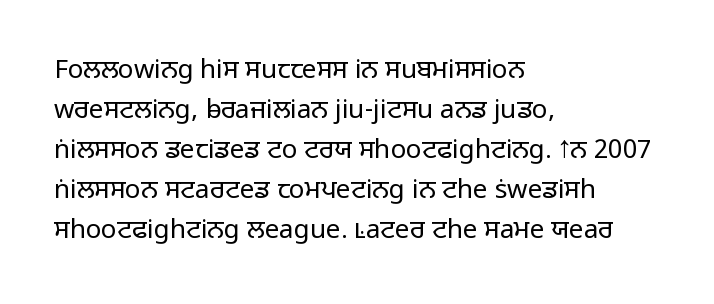
Q: Is the text bold? A: No.
Q: Is the text italic (slanted)? A: No, it is upright.
Q: Is the text underlined? A: No.
Q: How is the paragraph aligned? A: Left-aligned.
Q: Is the spacing between letters normal or unusually wide? A: Normal.
Q: Is the spacing between lines tight, normal or loose? A: Normal.
